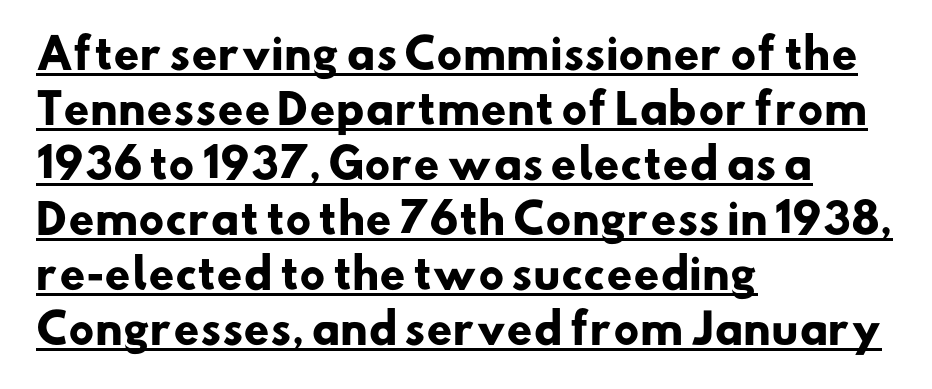
Q: Is the text bold? A: Yes.
Q: Is the typeface a serif or a sans-serif typeface? A: Sans-serif.
Q: Is the text underlined? A: Yes.
Q: How is the paragraph aligned? A: Left-aligned.
Q: Is the spacing between letters normal or unusually wide? A: Normal.
Q: Is the spacing between lines tight, normal or loose? A: Normal.
Q: Width (condensed, normal, or wide)? A: Normal.
Q: Stroke contrast? A: Low.
Q: x-height? A: Small.
Q: Monospaced? A: No.
